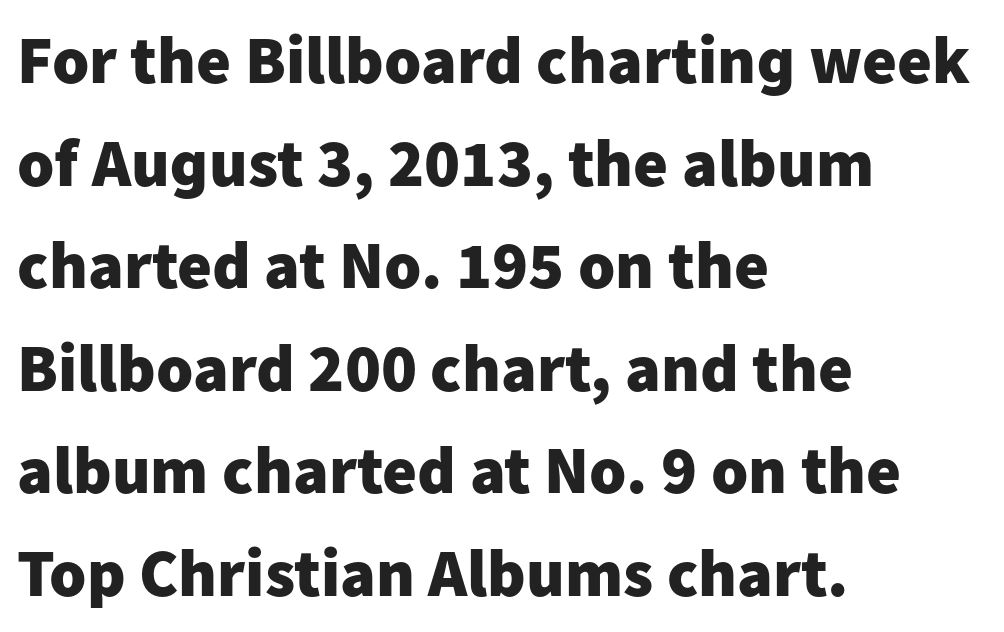
Q: Is the text bold? A: Yes.
Q: Is the text italic (slanted)? A: No, it is upright.
Q: Is the typeface a serif or a sans-serif typeface? A: Sans-serif.
Q: Is the text underlined? A: No.
Q: How is the paragraph aligned? A: Left-aligned.
Q: Is the spacing between letters normal or unusually wide? A: Normal.
Q: Is the spacing between lines tight, normal or loose? A: Normal.
Q: Width (condensed, normal, or wide)? A: Normal.
Q: Stroke contrast? A: Low.
Q: x-height? A: Medium.
Q: Monospaced? A: No.
